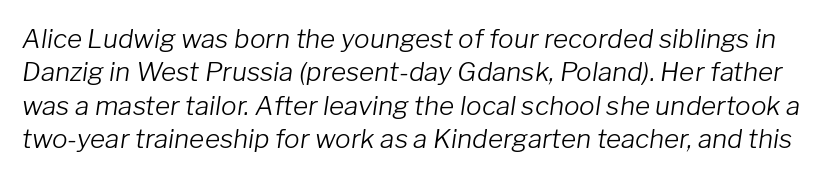
Letters rest on an invisible, unmarked baseline. No extra ink here — the face is not bold. The face used here has a pronounced slope to its letters. Normally led — the rows are evenly, conventionally spaced.
